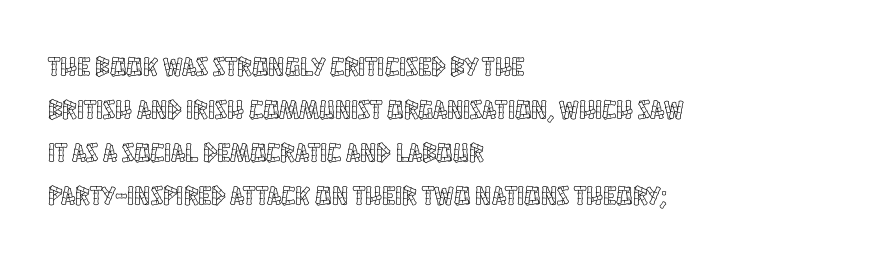
{"italic": "no", "underline": "no", "align": "left", "line_spacing": "normal", "line_spacing_ratio": 1.59, "letter_spacing": "normal", "letter_spacing_em": 0.0, "glyph_px": 27}
